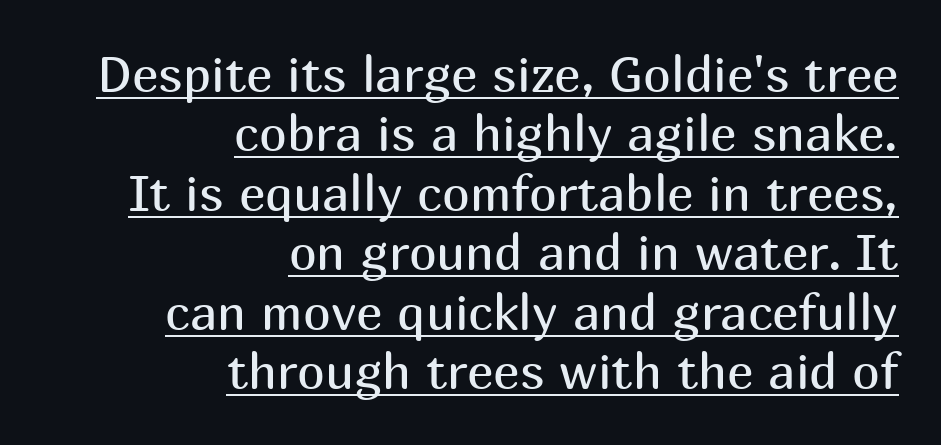
Does a line run under the words? Yes, clearly. The font family rendered here belongs to the sans-serif group. There is no visible air inserted between adjacent glyphs. Italic? Not at all — the glyphs are vertical. These lines are rendered in a variable-pitch font. Heft: none added — not bold.
